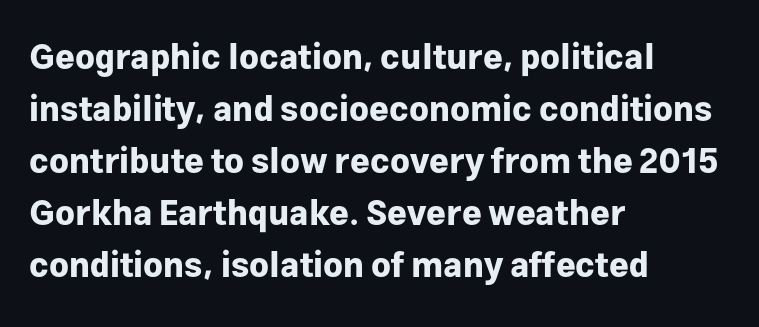
The image shows 34 px bold sans-serif type, upright; set left-aligned, normal line spacing (1.53x), normal letter spacing, not underlined; low stroke contrast and a medium x-height.
